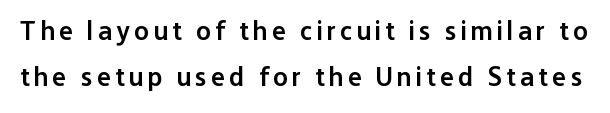
Bare-footed words on every line. Rendered with straight, roman letterforms. Typesetter's note: demi weight, one step under bold.
